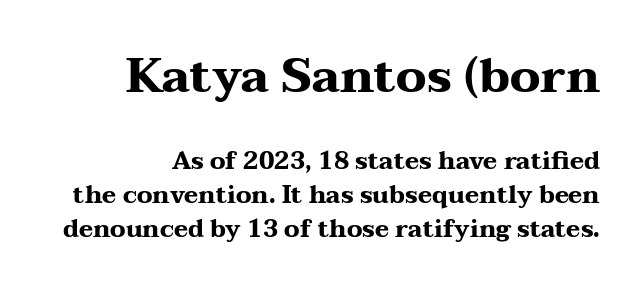
{"serif": "yes", "italic": "no", "bold": "yes", "weight": "heavy", "width": "wide", "stroke_contrast": "medium", "x_height": "medium", "monospaced": "no", "underline": "no", "align": "right", "line_spacing": "normal", "line_spacing_ratio": 1.42, "letter_spacing": "normal", "letter_spacing_em": 0.0, "larger_block": "first", "size_ratio": 1.96, "glyph_px": 47}
